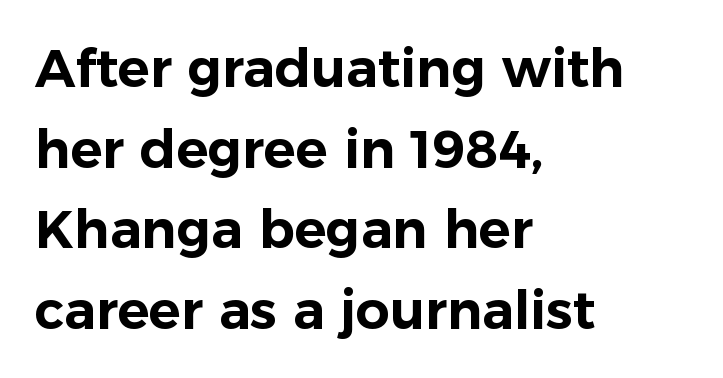
The image shows 53 px sans-serif type, upright; set left-aligned, normal line spacing (1.52x), normal letter spacing, not underlined; low stroke contrast and a medium x-height.
